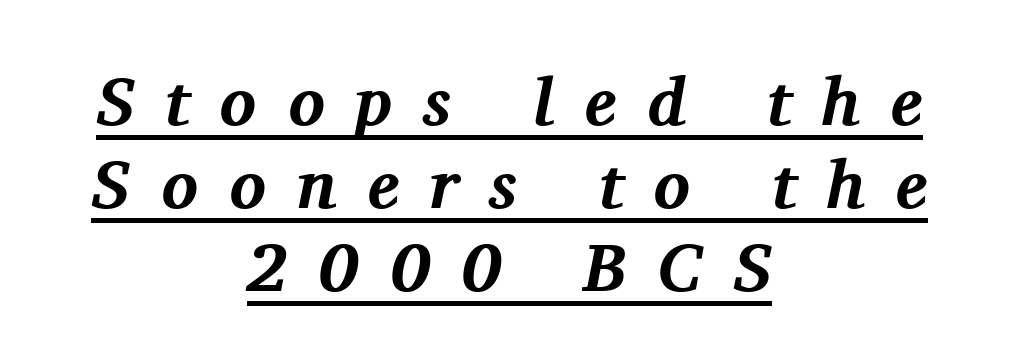
Q: Is the text bold? A: Yes.
Q: Is the text italic (slanted)? A: Yes, it leans right by about 11 degrees.
Q: Is the typeface a serif or a sans-serif typeface? A: Serif.
Q: Is the text underlined? A: Yes.
Q: How is the paragraph aligned? A: Centered.
Q: Is the spacing between letters normal or unusually wide? A: Unusually wide.
Q: Width (condensed, normal, or wide)? A: Normal.
Q: Stroke contrast? A: Medium.
Q: x-height? A: Medium.
Q: Monospaced? A: No.
